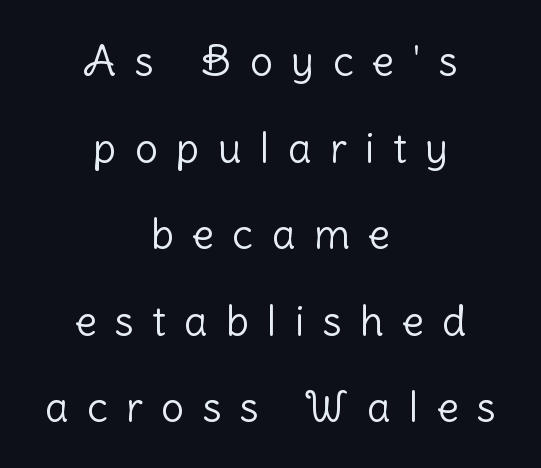
Proportional: the letters do not fall into vertical columns. The designer went with a sans here, leaving each stem footless. Upright lettering throughout. Visually the block forms a symmetrical silhouette, jagged on both flanks.
